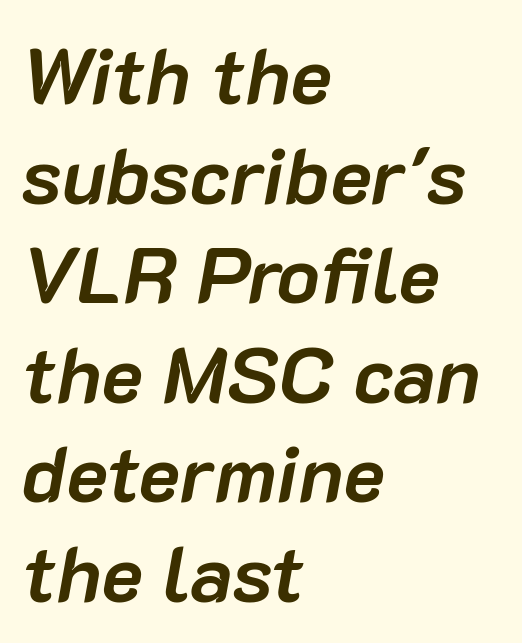
Check under the words: just untouched page. Rows of type keep a routine distance in the vertical direction. Horizontally, the lines are justified to the leading edge only. Weight check: bold — yes, fully.
